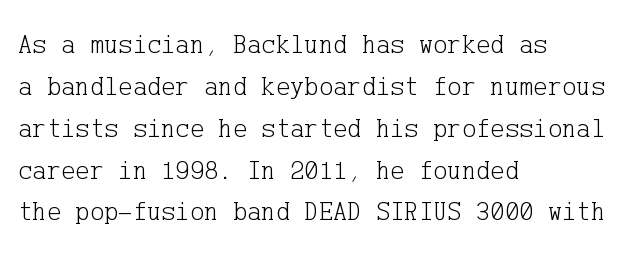
Q: Is the text bold? A: No.
Q: Is the text italic (slanted)? A: No, it is upright.
Q: Is the text underlined? A: No.
Q: How is the paragraph aligned? A: Left-aligned.
Q: Is the spacing between letters normal or unusually wide? A: Normal.
Q: Is the spacing between lines tight, normal or loose? A: Normal.
